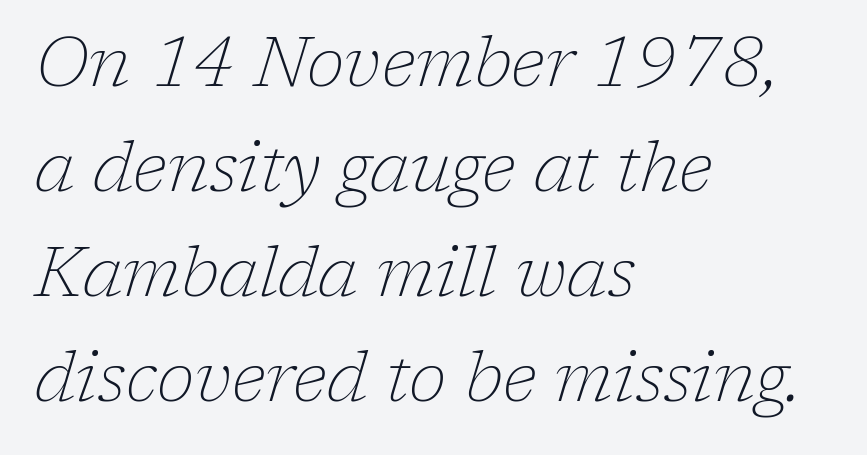
{"serif": "yes", "italic": "yes", "lean": "right", "slant_degrees": 17, "bold": "no", "weight": "thin", "width": "normal", "stroke_contrast": "low", "x_height": "medium", "monospaced": "no", "underline": "no", "align": "left", "line_spacing": "normal", "line_spacing_ratio": 1.52, "letter_spacing": "normal", "letter_spacing_em": 0.0, "glyph_px": 69}
